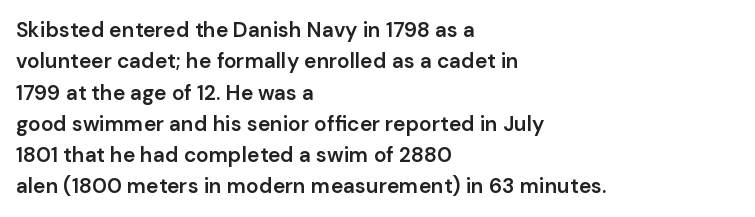
Emphasis by weight is partial: semibold. A typesetter would call this leading conventional body-copy spacing. The rendering keeps characters at their native spacing. This is roman type, the default non-slanted kind. Compared with a centered layout, this one pins lines to the left instead.
